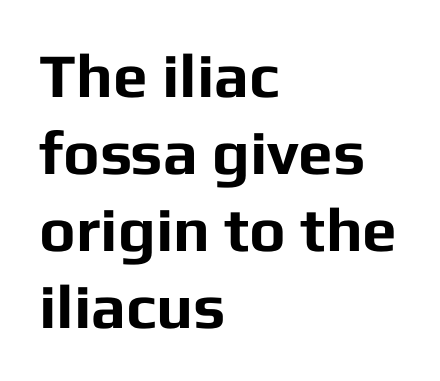
Q: Is the text bold? A: Yes.
Q: Is the text italic (slanted)? A: No, it is upright.
Q: Is the typeface a serif or a sans-serif typeface? A: Sans-serif.
Q: Is the text underlined? A: No.
Q: How is the paragraph aligned? A: Left-aligned.
Q: Is the spacing between letters normal or unusually wide? A: Normal.
Q: Width (condensed, normal, or wide)? A: Normal.
Q: Stroke contrast? A: Low.
Q: x-height? A: Medium.
Q: Monospaced? A: No.
